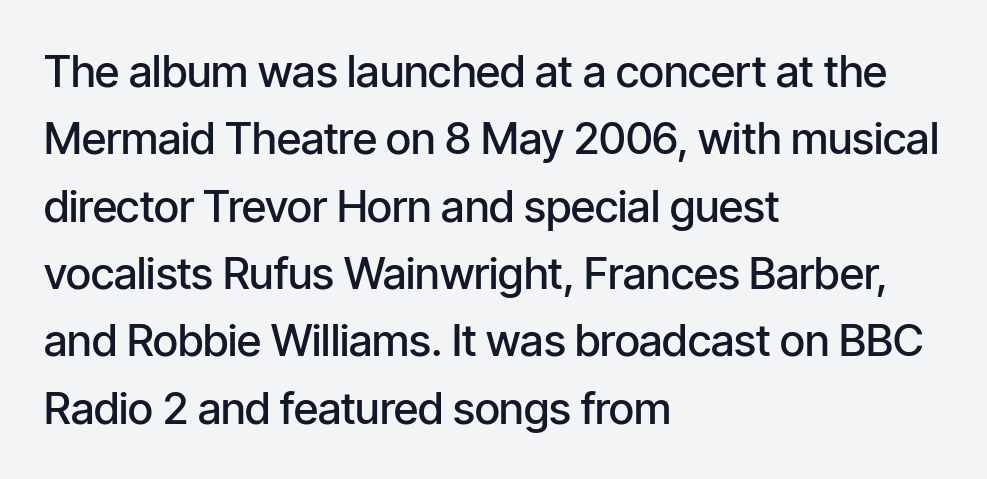
Q: Is the text bold? A: Semi-bold.
Q: Is the text italic (slanted)? A: No, it is upright.
Q: Is the typeface a serif or a sans-serif typeface? A: Sans-serif.
Q: Is the text underlined? A: No.
Q: How is the paragraph aligned? A: Left-aligned.
Q: Is the spacing between letters normal or unusually wide? A: Normal.
Q: Is the spacing between lines tight, normal or loose? A: Normal.
Q: Width (condensed, normal, or wide)? A: Condensed.
Q: Stroke contrast? A: Low.
Q: x-height? A: Medium.
Q: Monospaced? A: No.
